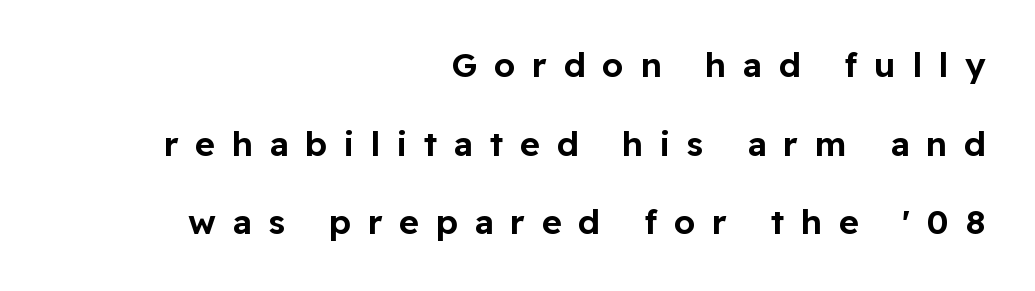
{"serif": "no", "italic": "no", "width": "normal", "stroke_contrast": "low", "x_height": "medium", "monospaced": "no", "underline": "no", "align": "right", "line_spacing": "loose", "line_spacing_ratio": 2.31, "letter_spacing": "wide", "letter_spacing_em": 0.49, "glyph_px": 34}
